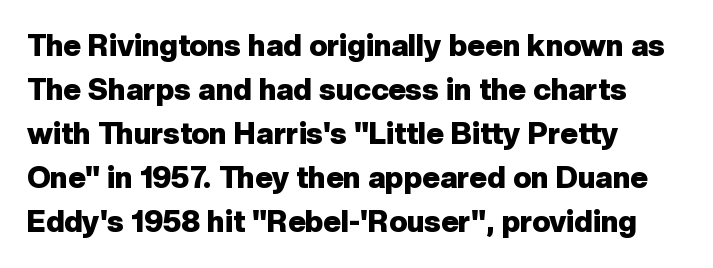
Q: Is the text bold? A: Yes.
Q: Is the text italic (slanted)? A: No, it is upright.
Q: Is the typeface a serif or a sans-serif typeface? A: Sans-serif.
Q: Is the text underlined? A: No.
Q: How is the paragraph aligned? A: Left-aligned.
Q: Is the spacing between letters normal or unusually wide? A: Normal.
Q: Is the spacing between lines tight, normal or loose? A: Normal.
Q: Width (condensed, normal, or wide)? A: Normal.
Q: Stroke contrast? A: Low.
Q: x-height? A: Medium.
Q: Monospaced? A: No.
